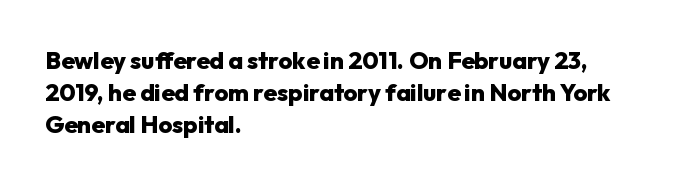
How are the letters spaced? Ordinarily, with no added tracking. Left-aligned paragraph, ragged on the right. The rows are spaced the way most documents space them. The glyphs are unaccompanied by any horizontal stroke below them. Weight check: bold — yes, fully. Ordinary non-slanted type is in use.
